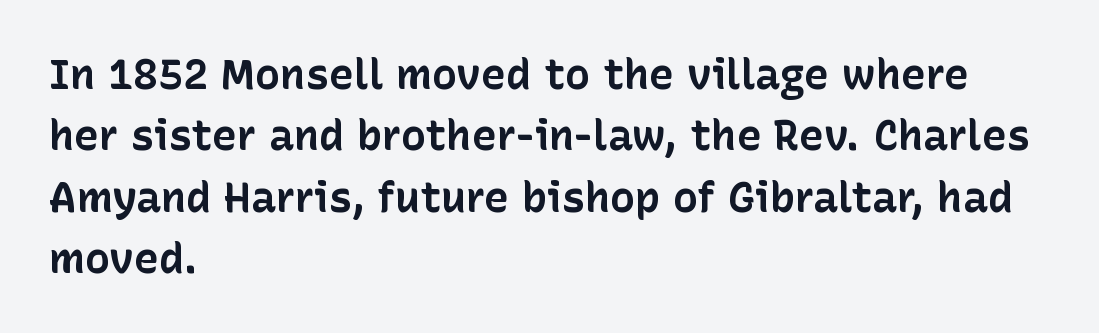
{"serif": "no", "italic": "no", "bold": "yes", "weight": "bold", "width": "normal", "stroke_contrast": "low", "x_height": "medium", "monospaced": "no", "underline": "no", "align": "left", "line_spacing": "normal", "line_spacing_ratio": 1.46, "letter_spacing": "normal", "letter_spacing_em": 0.0, "glyph_px": 42}
